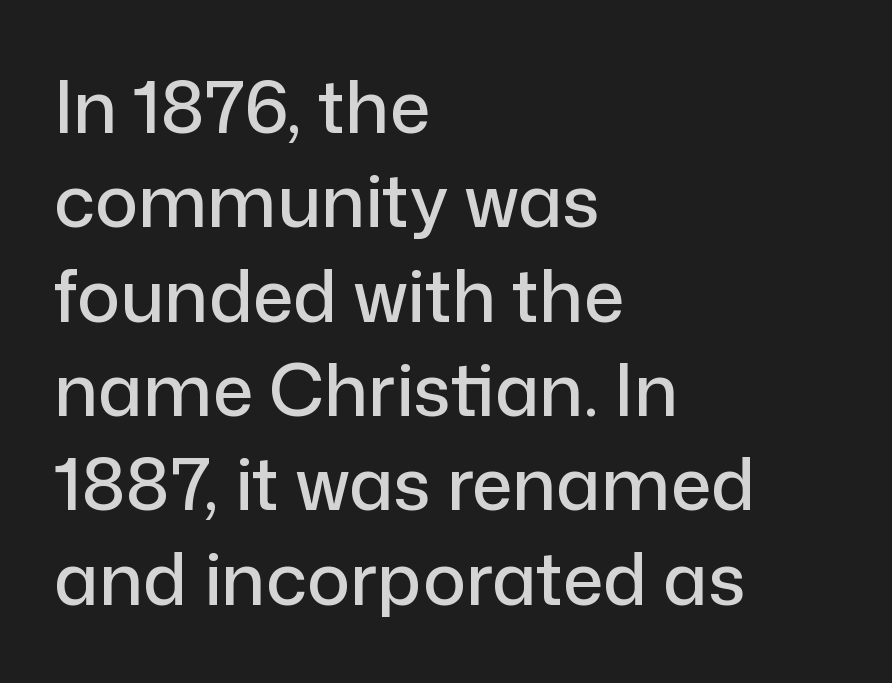
Q: Is the text italic (slanted)? A: No, it is upright.
Q: Is the typeface a serif or a sans-serif typeface? A: Sans-serif.
Q: Is the text underlined? A: No.
Q: How is the paragraph aligned? A: Left-aligned.
Q: Is the spacing between letters normal or unusually wide? A: Normal.
Q: Is the spacing between lines tight, normal or loose? A: Normal.
Q: Width (condensed, normal, or wide)? A: Normal.
Q: Stroke contrast? A: Low.
Q: x-height? A: Medium.
Q: Monospaced? A: No.
